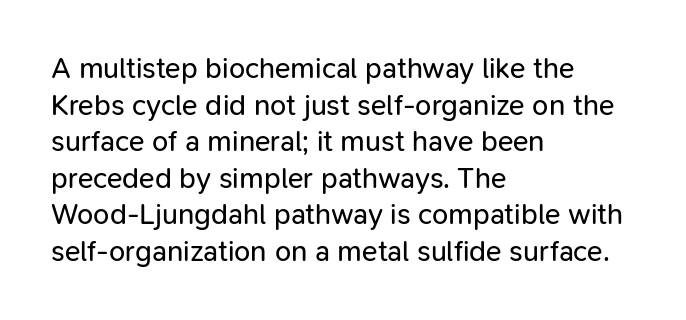
The image shows 29 px regular-weight sans-serif type, upright; set left-aligned, normal line spacing (1.26x), normal letter spacing, not underlined; low stroke contrast and a medium x-height.
